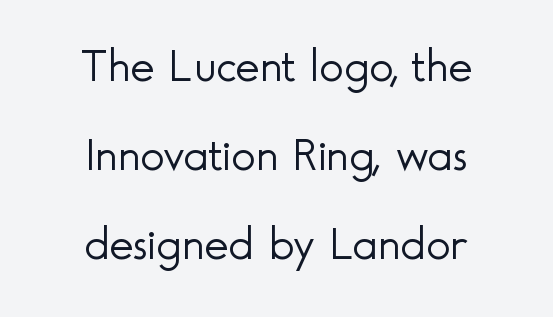
The image shows 46 px light sans-serif type, upright; set centered, loose line spacing (1.93x), normal letter spacing, not underlined; a small x-height.
